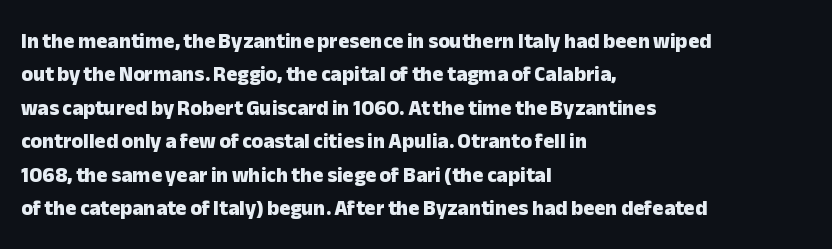
Q: Is the text bold? A: Yes.
Q: Is the text italic (slanted)? A: No, it is upright.
Q: Is the text underlined? A: No.
Q: How is the paragraph aligned? A: Left-aligned.
Q: Is the spacing between letters normal or unusually wide? A: Normal.
Q: Is the spacing between lines tight, normal or loose? A: Normal.
